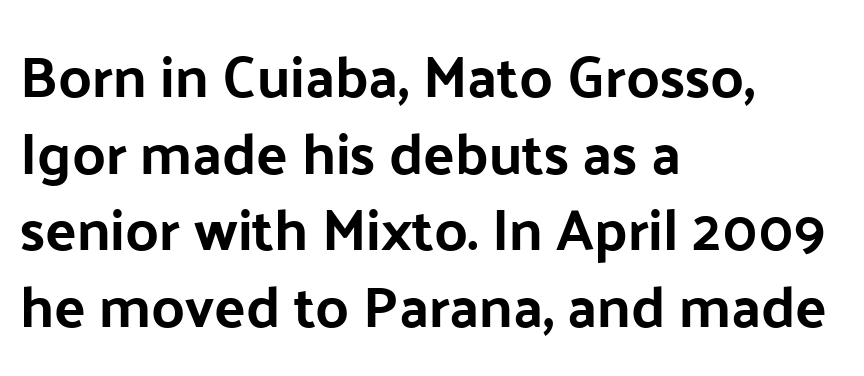
{"serif": "no", "italic": "no", "width": "normal", "stroke_contrast": "low", "x_height": "medium", "monospaced": "no", "underline": "no", "align": "left", "line_spacing": "normal", "line_spacing_ratio": 1.32, "letter_spacing": "normal", "letter_spacing_em": 0.0, "glyph_px": 58}
